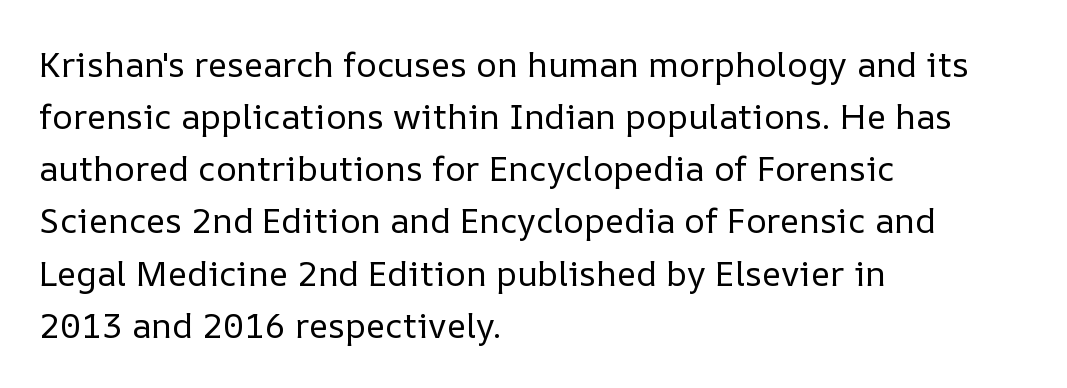
Think standard paragraph weight, or any step lighter than that. The passage shown is typed in a proportional face where columns would drift. The passage is arranged the way most books set body copy — flush left. A typesetter would call this leading conventional body-copy spacing. Ascenders rise straight up at ninety degrees.
